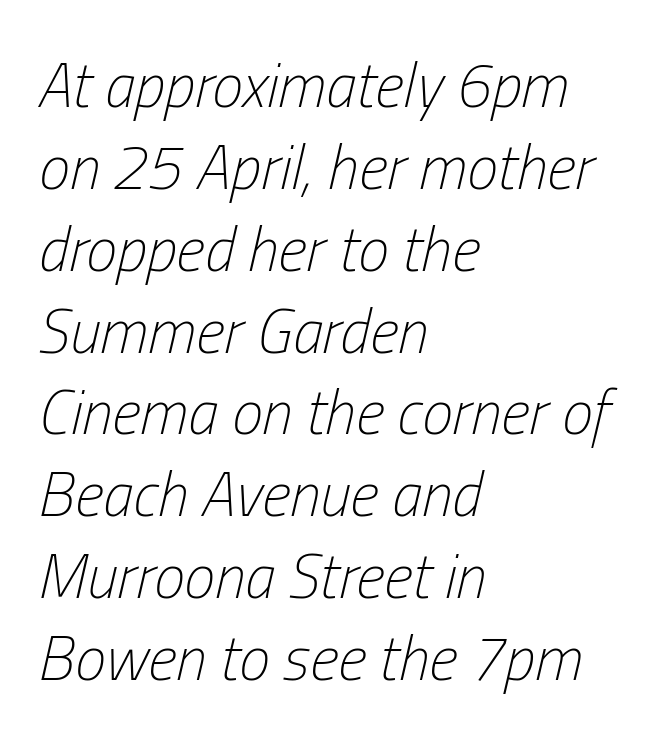
The image shows 62 px light, condensed type, italic (leaning right); set left-aligned, normal line spacing (1.32x), normal letter spacing, not underlined; low stroke contrast and a medium x-height.
